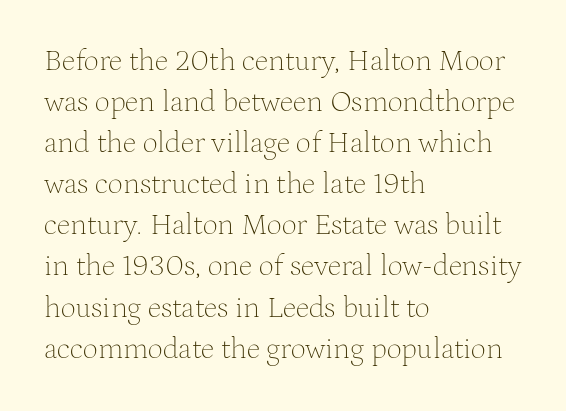
{"serif": "yes", "italic": "no", "bold": "no", "weight": "thin", "width": "normal", "stroke_contrast": "medium", "x_height": "medium", "monospaced": "no", "underline": "no", "align": "left", "line_spacing": "normal", "line_spacing_ratio": 1.37, "letter_spacing": "normal", "letter_spacing_em": 0.0, "glyph_px": 30}
